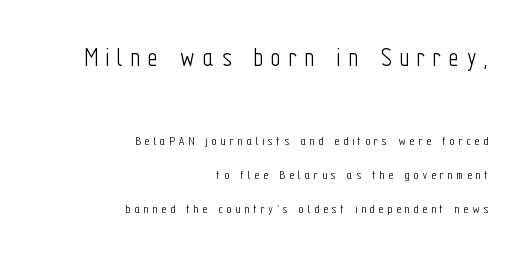
Q: Is the text bold? A: No.
Q: Is the text italic (slanted)? A: No, it is upright.
Q: Is the typeface a serif or a sans-serif typeface? A: Sans-serif.
Q: Is the text underlined? A: No.
Q: How is the paragraph aligned? A: Right-aligned.
Q: Is the spacing between letters normal or unusually wide? A: Unusually wide.
Q: Is the spacing between lines tight, normal or loose? A: Loose.
Q: Which block of text is set in a larger size, the first (top) or the second (bottom)? A: The first (top) one.
Q: Width (condensed, normal, or wide)? A: Condensed.
Q: Stroke contrast? A: Low.
Q: x-height? A: Medium.
Q: Monospaced? A: No.
